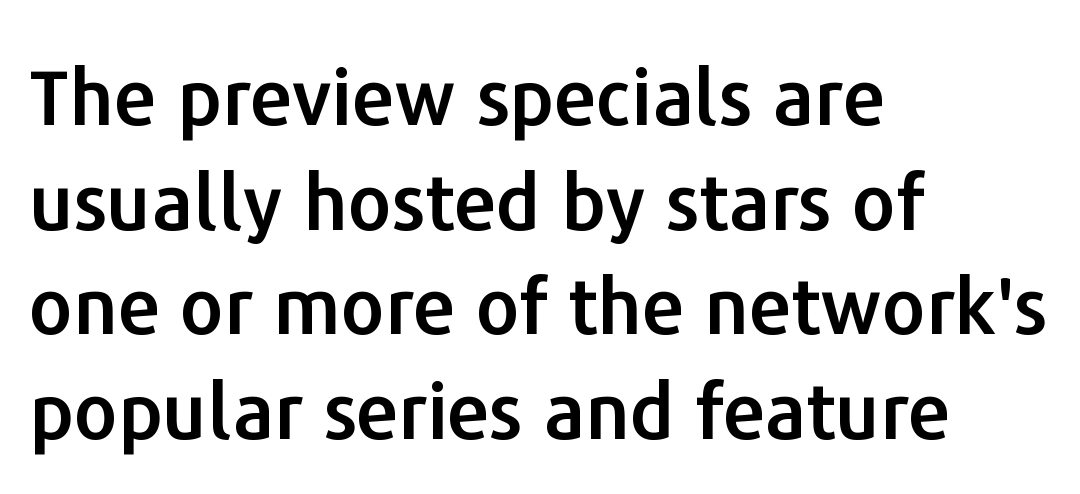
Q: Is the text italic (slanted)? A: No, it is upright.
Q: Is the typeface a serif or a sans-serif typeface? A: Sans-serif.
Q: Is the text underlined? A: No.
Q: How is the paragraph aligned? A: Left-aligned.
Q: Is the spacing between letters normal or unusually wide? A: Normal.
Q: Is the spacing between lines tight, normal or loose? A: Normal.
Q: Width (condensed, normal, or wide)? A: Normal.
Q: Stroke contrast? A: Low.
Q: x-height? A: Medium.
Q: Monospaced? A: No.
